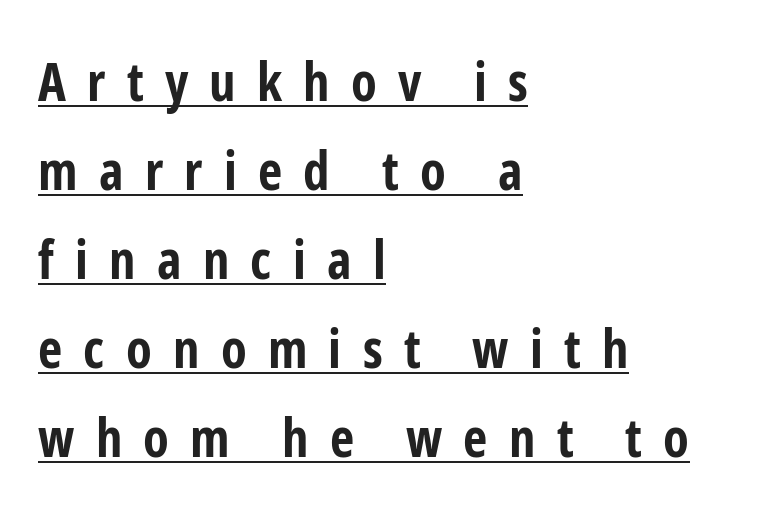
Q: Is the text bold? A: Yes.
Q: Is the text italic (slanted)? A: No, it is upright.
Q: Is the typeface a serif or a sans-serif typeface? A: Sans-serif.
Q: Is the text underlined? A: Yes.
Q: How is the paragraph aligned? A: Left-aligned.
Q: Is the spacing between letters normal or unusually wide? A: Unusually wide.
Q: Is the spacing between lines tight, normal or loose? A: Normal.
Q: Width (condensed, normal, or wide)? A: Condensed.
Q: Stroke contrast? A: Low.
Q: x-height? A: Medium.
Q: Monospaced? A: No.
